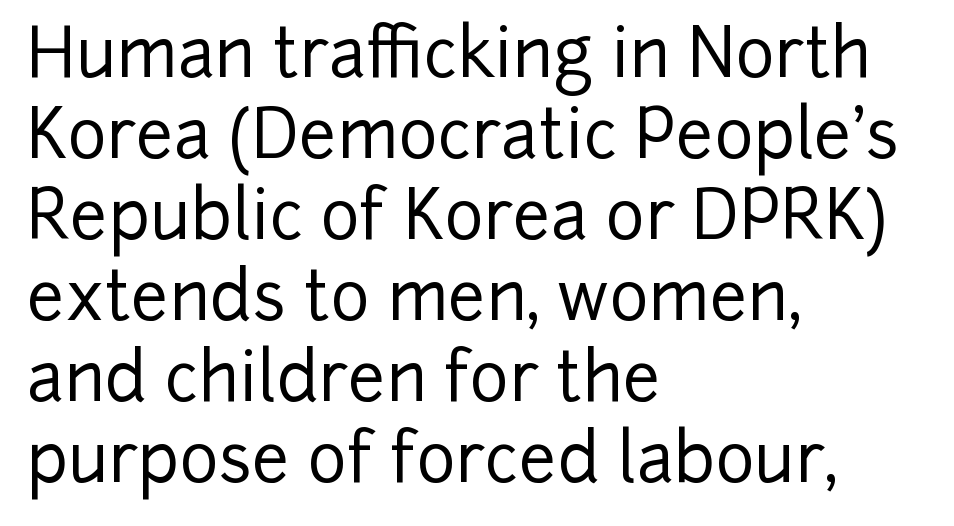
{"serif": "no", "italic": "no", "width": "normal", "stroke_contrast": "low", "x_height": "medium", "monospaced": "no", "underline": "no", "align": "left", "line_spacing_ratio": 1.21, "letter_spacing": "normal", "letter_spacing_em": 0.0, "glyph_px": 67}
